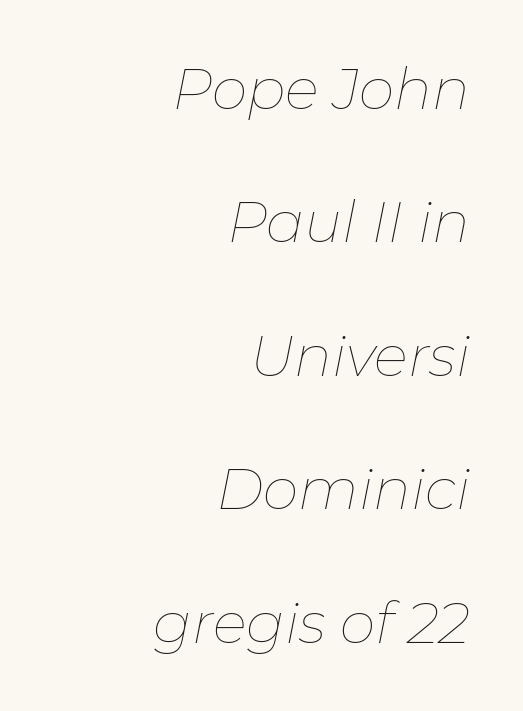
{"italic": "yes", "lean": "right", "slant_degrees": 11, "bold": "no", "weight": "thin", "width": "normal", "stroke_contrast": "low", "x_height": "medium", "monospaced": "no", "underline": "no", "align": "right", "line_spacing": "loose", "line_spacing_ratio": 2.34, "letter_spacing": "normal", "letter_spacing_em": 0.0, "glyph_px": 57}
